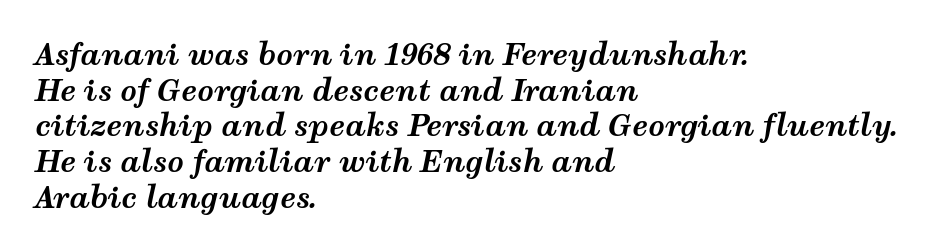
The image shows 29 px bold, wide type, italic (leaning right); set left-aligned, line spacing 1.23x, normal letter spacing, not underlined; medium stroke contrast and a medium x-height.
